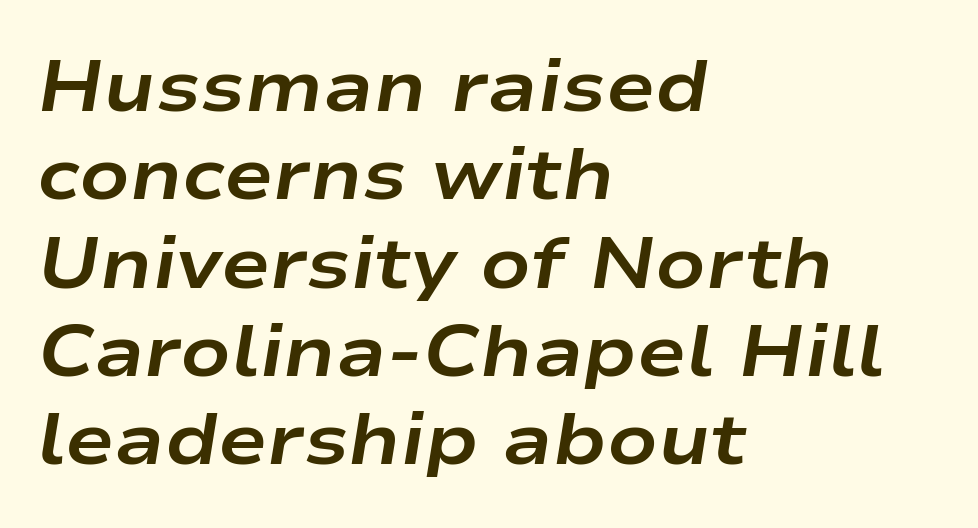
Q: Is the text bold? A: Yes.
Q: Is the text italic (slanted)? A: Yes, it leans right by about 9 degrees.
Q: Is the text underlined? A: No.
Q: How is the paragraph aligned? A: Left-aligned.
Q: Is the spacing between letters normal or unusually wide? A: Normal.
Q: Width (condensed, normal, or wide)? A: Wide.
Q: Stroke contrast? A: Low.
Q: x-height? A: Medium.
Q: Monospaced? A: No.
